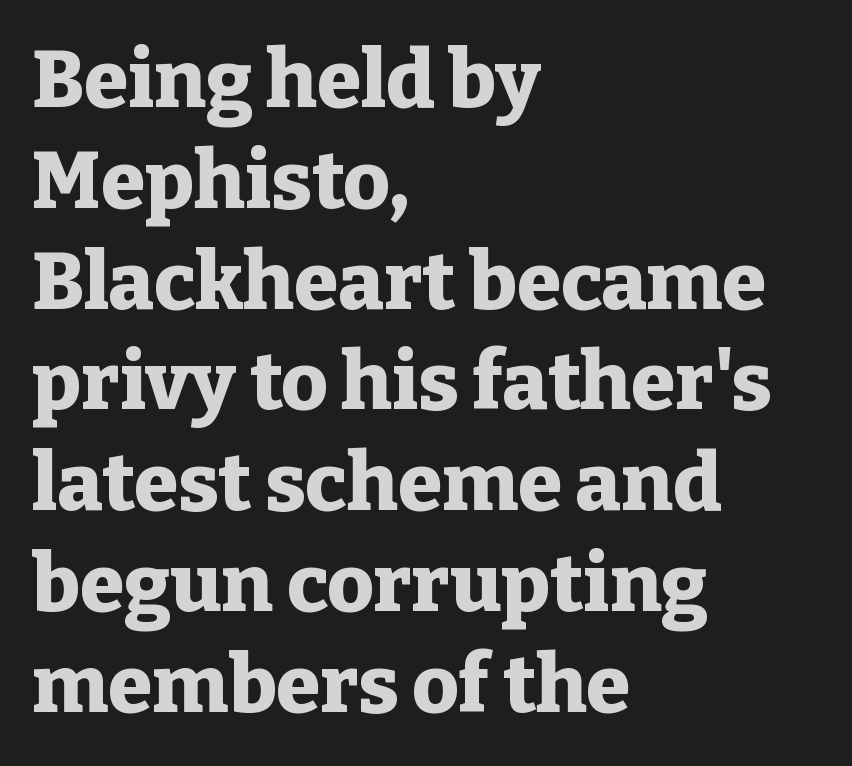
A normal amount of white space separates one row of letters from the next. In terms of letterspacing, this is plain default setting. Regarding serifs, this sample has them. Typesetter's note: full bold, strokes at maximum text heaviness. The face used here is proportionally spaced, like ordinary book or web type.
